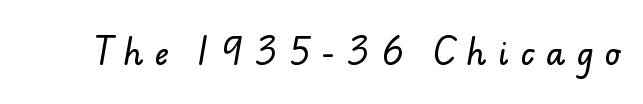
Someone cranked the tracking dial way up on this one. The face used here is proportionally spaced, like ordinary book or web type. Only glyphs here, with clear space below each row. Is this a sans? Yes — the strokes have no serifs.
